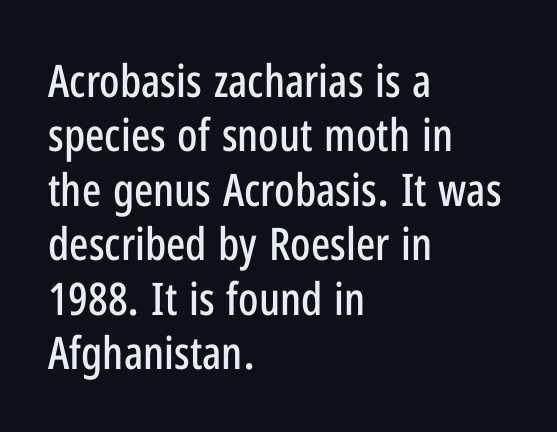
{"serif": "no", "italic": "no", "width": "condensed", "stroke_contrast": "low", "x_height": "medium", "monospaced": "no", "underline": "no", "align": "left", "line_spacing_ratio": 1.21, "letter_spacing": "normal", "letter_spacing_em": 0.0, "glyph_px": 45}
